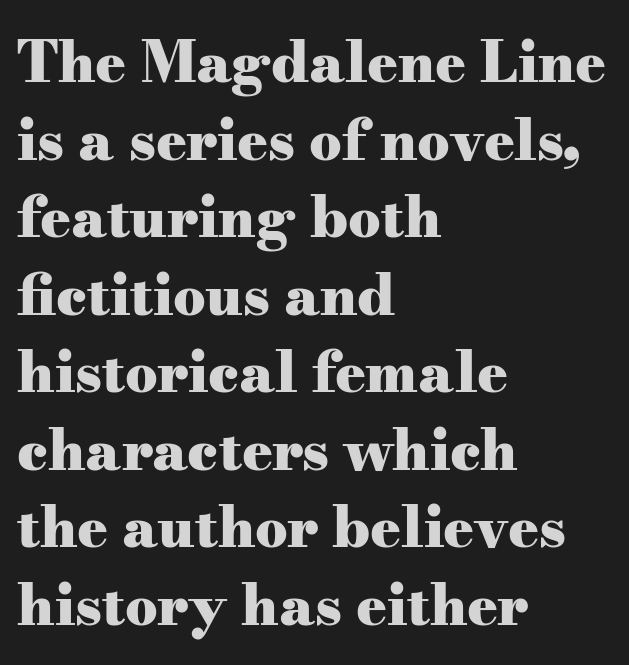
Rule under the text: the space is simply empty. Each letter's strokes conclude with small projecting serifs. Compared with typical paragraphs, the rows here are spaced about the same. How are the letters spaced? Ordinarily, with no added tracking.
